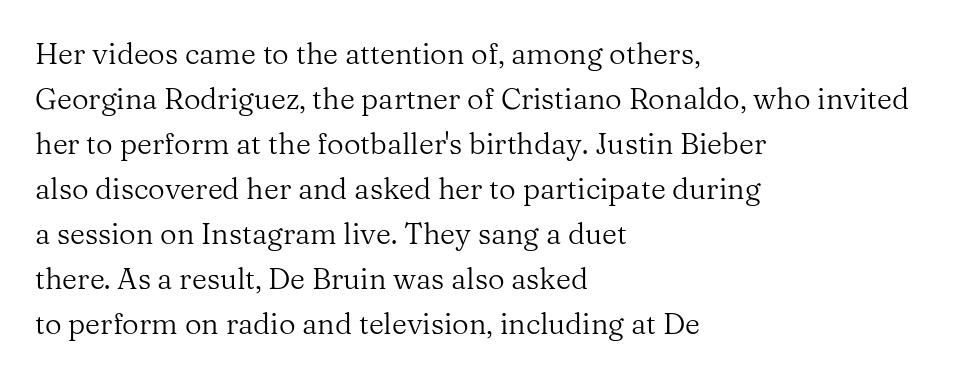
{"serif": "yes", "italic": "no", "bold": "no", "weight": "regular", "width": "normal", "stroke_contrast": "medium", "x_height": "medium", "monospaced": "no", "underline": "no", "align": "left", "line_spacing": "normal", "line_spacing_ratio": 1.55, "letter_spacing": "normal", "letter_spacing_em": 0.0, "glyph_px": 29}
